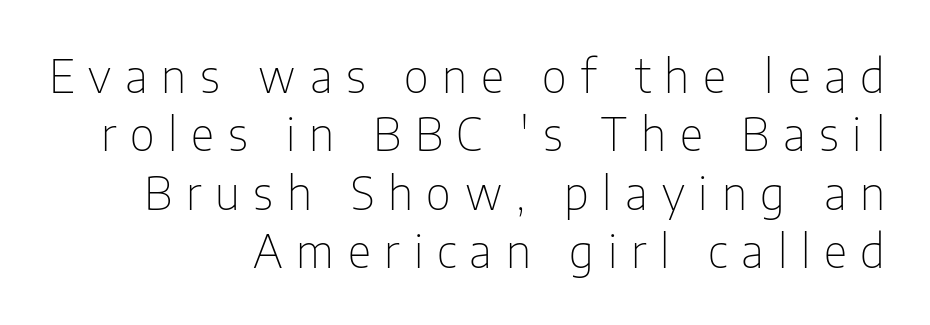
Q: Is the text bold? A: No.
Q: Is the text italic (slanted)? A: No, it is upright.
Q: Is the typeface a serif or a sans-serif typeface? A: Sans-serif.
Q: Is the text underlined? A: No.
Q: How is the paragraph aligned? A: Right-aligned.
Q: Is the spacing between letters normal or unusually wide? A: Unusually wide.
Q: Is the spacing between lines tight, normal or loose? A: Normal.
Q: Width (condensed, normal, or wide)? A: Condensed.
Q: Stroke contrast? A: Low.
Q: x-height? A: Medium.
Q: Monospaced? A: No.
